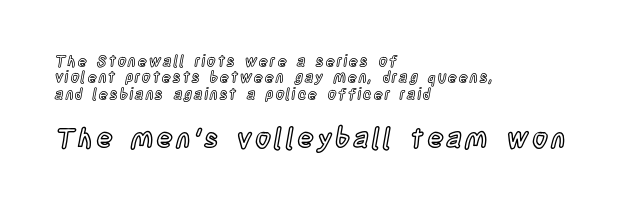
Cramped leading. Caption: multi-line text, flush left, ragged right. Beneath every word, the page is bare. The designer gave the closing block more size than the opening block.
